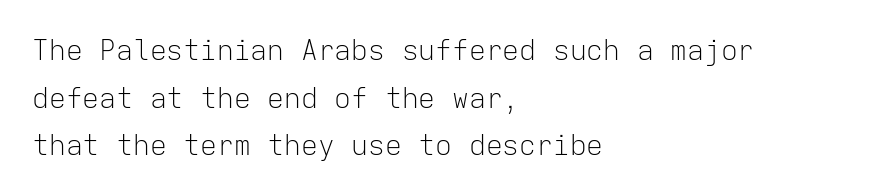
{"serif": "no", "italic": "no", "bold": "no", "weight": "light", "width": "normal", "stroke_contrast": "low", "x_height": "medium", "monospaced": "yes", "underline": "no", "align": "left", "line_spacing": "normal", "line_spacing_ratio": 1.7, "letter_spacing": "normal", "letter_spacing_em": 0.0, "glyph_px": 28}
